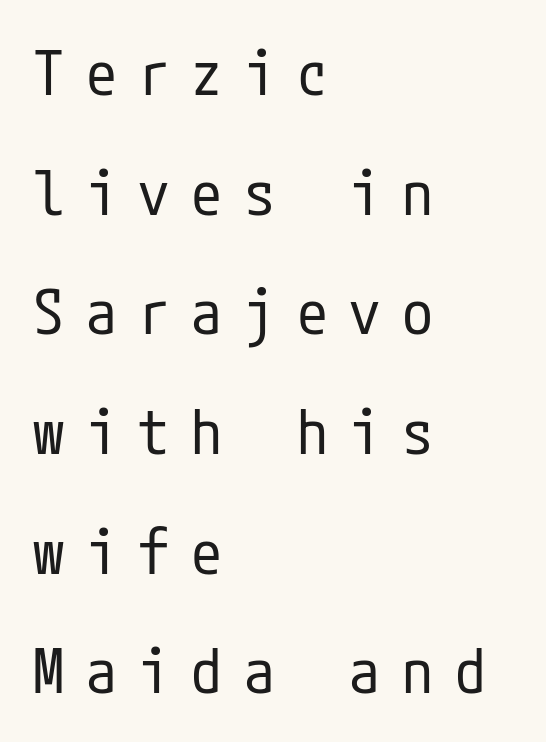
The image shows 62 px regular-weight, condensed sans-serif type, upright; set left-aligned, loose line spacing (1.93x), unusually wide letter spacing (+0.35 em), not underlined; low stroke contrast and a medium x-height.
